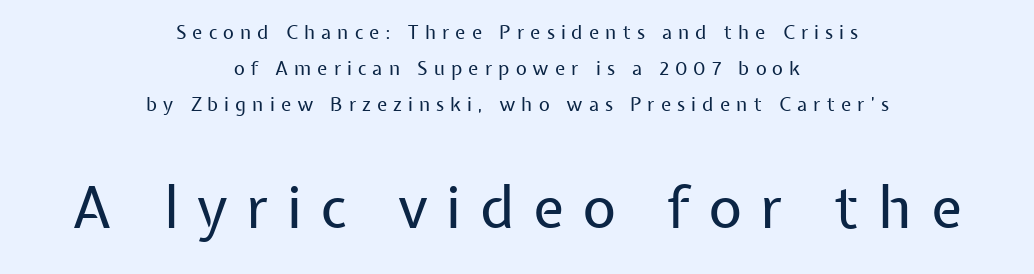
Any mark beneath the type? The region is blank. The rendering inserts visible extra space after every character. Ascenders rise straight up at ninety degrees. You get the small type first, then a jump to larger type. Character widths vary here, with narrow letters taking less room than wide ones. Short and long lines alike share a common midpoint.
